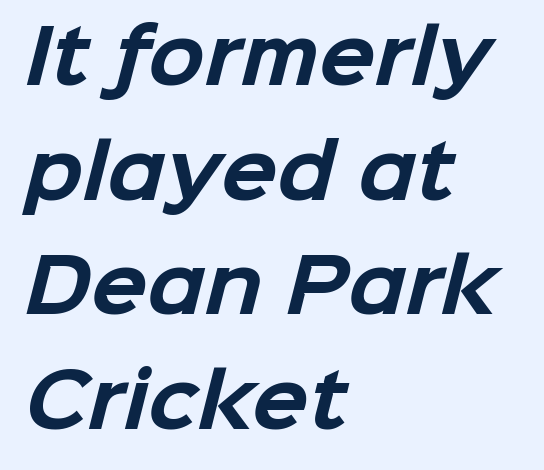
The image shows 74 px bold sans-serif type; set left-aligned, normal line spacing (1.55x), normal letter spacing, not underlined; low stroke contrast and a medium x-height.
